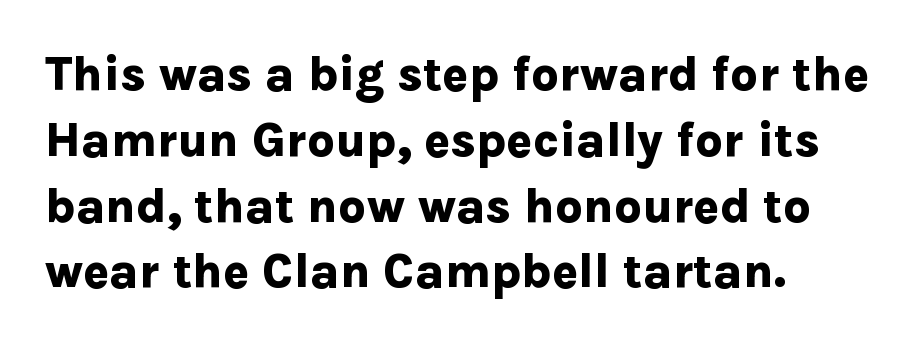
The image shows 48 px bold sans-serif type, upright; set left-aligned, normal line spacing (1.37x), normal letter spacing, not underlined; low stroke contrast and a medium x-height.
